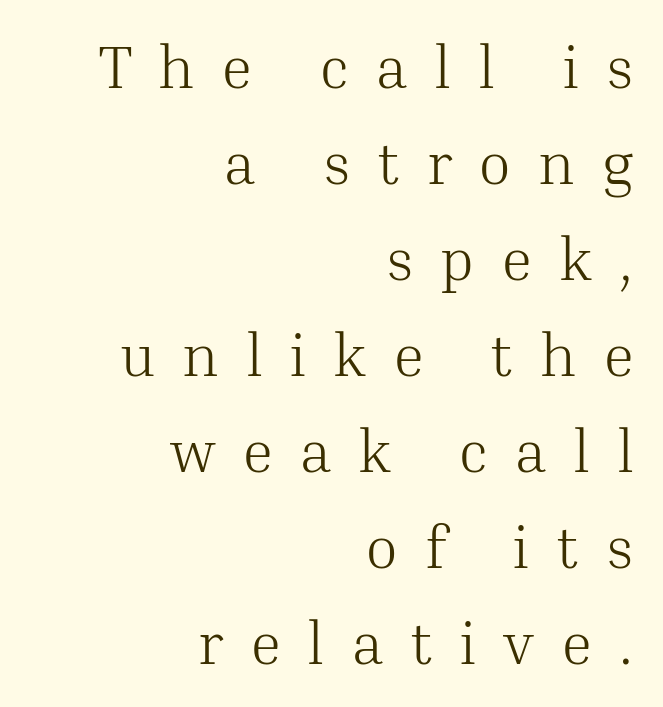
Q: Is the text bold? A: No.
Q: Is the text italic (slanted)? A: No, it is upright.
Q: Is the typeface a serif or a sans-serif typeface? A: Serif.
Q: Is the text underlined? A: No.
Q: How is the paragraph aligned? A: Right-aligned.
Q: Is the spacing between letters normal or unusually wide? A: Unusually wide.
Q: Is the spacing between lines tight, normal or loose? A: Normal.
Q: Width (condensed, normal, or wide)? A: Normal.
Q: Stroke contrast? A: Medium.
Q: x-height? A: Medium.
Q: Monospaced? A: No.
